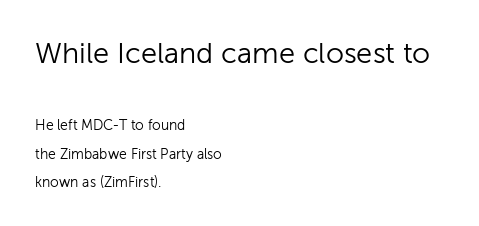
Q: Is the text bold? A: No.
Q: Is the text italic (slanted)? A: No, it is upright.
Q: Is the typeface a serif or a sans-serif typeface? A: Sans-serif.
Q: Is the text underlined? A: No.
Q: How is the paragraph aligned? A: Left-aligned.
Q: Is the spacing between letters normal or unusually wide? A: Normal.
Q: Is the spacing between lines tight, normal or loose? A: Loose.
Q: Which block of text is set in a larger size, the first (top) or the second (bottom)? A: The first (top) one.
Q: Width (condensed, normal, or wide)? A: Normal.
Q: Stroke contrast? A: Low.
Q: x-height? A: Medium.
Q: Monospaced? A: No.
